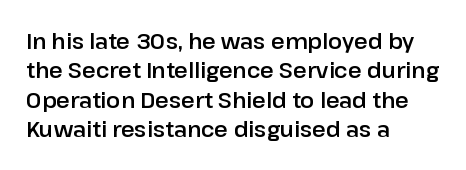
{"italic": "no", "underline": "no", "align": "left", "line_spacing": "normal", "line_spacing_ratio": 1.4, "letter_spacing": "normal", "letter_spacing_em": 0.0, "glyph_px": 21}
